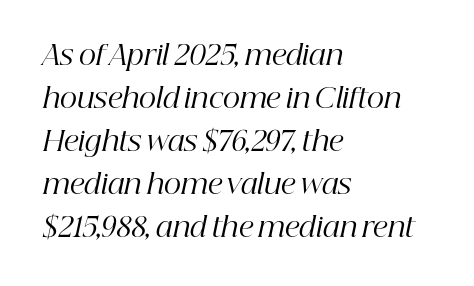
Unmarked baselines from the first word to the last. The rendering keeps characters at their native spacing. Caption: multi-line text, flush left, ragged right. Yep, that's italic — everything's leaning. Weight: not bold — regular or lighter.
